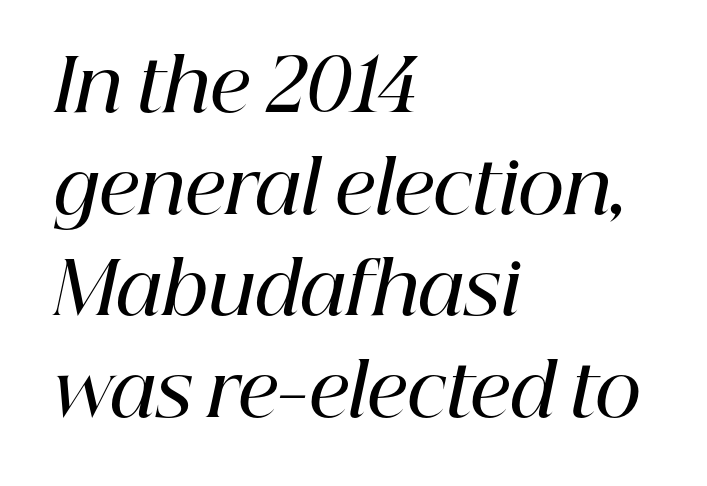
Q: Is the text bold? A: Semi-bold.
Q: Is the text italic (slanted)? A: Yes, it leans right by about 12 degrees.
Q: Is the typeface a serif or a sans-serif typeface? A: Serif.
Q: Is the text underlined? A: No.
Q: How is the paragraph aligned? A: Left-aligned.
Q: Is the spacing between letters normal or unusually wide? A: Normal.
Q: Is the spacing between lines tight, normal or loose? A: Normal.
Q: Width (condensed, normal, or wide)? A: Normal.
Q: Stroke contrast? A: High.
Q: x-height? A: Medium.
Q: Monospaced? A: No.
